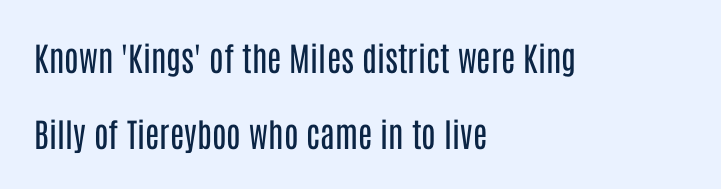
Character widths vary here, with narrow letters taking less room than wide ones. Are there feet on the stems? There aren't — it's a sans. Airy leading. Casual observation: everything's shoved over to the left. Nothing unusual about the tracking: characters are spaced as the font intends.
